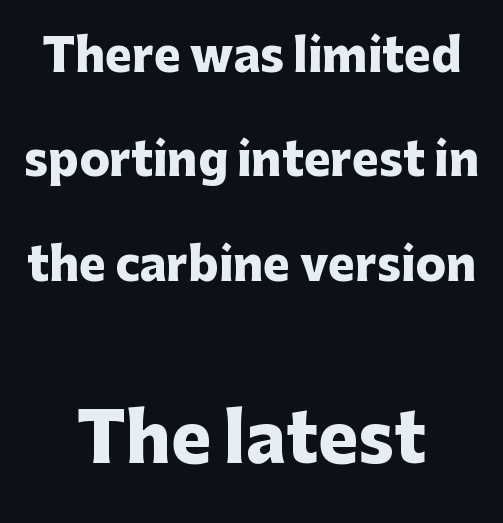
{"serif": "no", "italic": "no", "bold": "yes", "weight": "heavy", "width": "normal", "stroke_contrast": "low", "x_height": "medium", "monospaced": "no", "underline": "no", "align": "center", "line_spacing": "loose", "line_spacing_ratio": 2.32, "letter_spacing": "normal", "letter_spacing_em": 0.0, "larger_block": "second", "size_ratio": 1.49, "glyph_px": 67}
